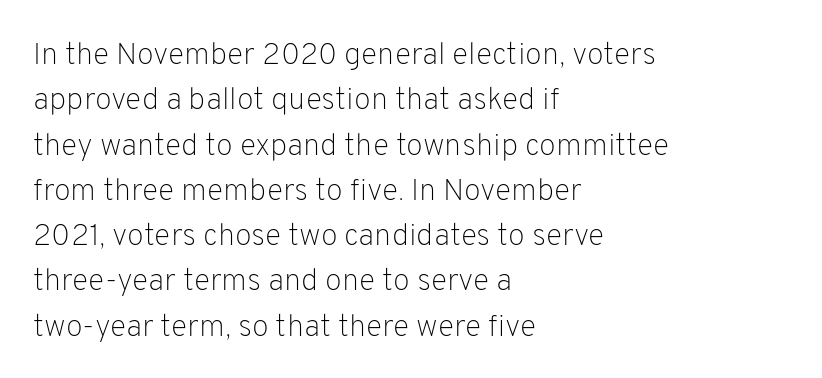
The image shows 31 px light sans-serif type, upright; set left-aligned, normal line spacing (1.46x), normal letter spacing, not underlined; low stroke contrast and a medium x-height.
